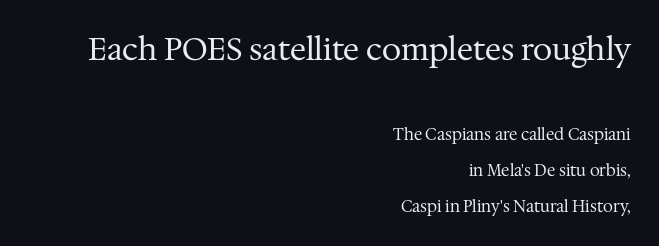
{"serif": "yes", "italic": "no", "bold": "no", "weight": "regular", "width": "normal", "stroke_contrast": "medium", "x_height": "medium", "monospaced": "no", "underline": "no", "align": "right", "line_spacing": "loose", "line_spacing_ratio": 2.26, "letter_spacing": "normal", "letter_spacing_em": 0.0, "larger_block": "first", "size_ratio": 1.94, "glyph_px": 31}
